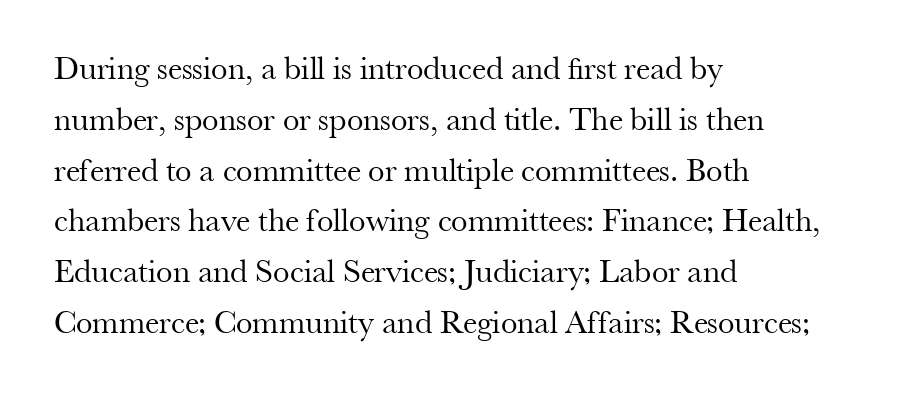
{"serif": "yes", "italic": "no", "bold": "no", "weight": "regular", "width": "normal", "stroke_contrast": "medium", "x_height": "small", "monospaced": "no", "underline": "no", "align": "left", "line_spacing": "normal", "line_spacing_ratio": 1.54, "letter_spacing": "normal", "letter_spacing_em": 0.0, "glyph_px": 33}
